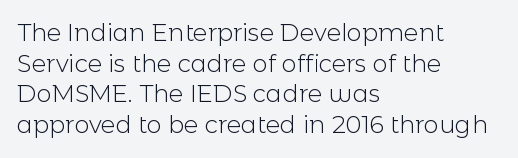
Is the type heavy? It reads as light-to-regular instead. Leftover space on each line is placed entirely after the last word. Characters follow at the spacing the type designer built in. The passage shown stacks its lines at a standard gap.
